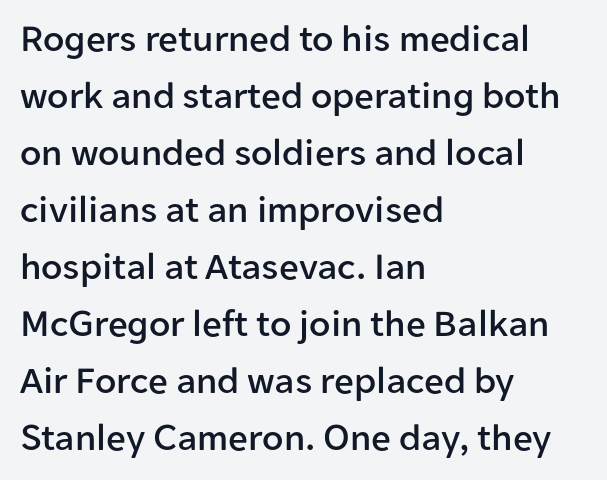
Bare-footed words on every line. Observe the absence of serifs on each vertical stroke in this sample. Upright lettering throughout. The rendering uses natural spacing where letterforms have individual widths.
